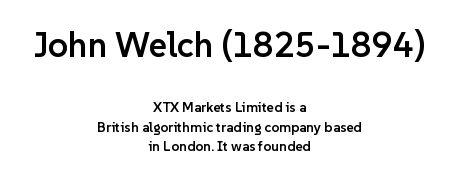
Q: Is the text bold? A: Semi-bold.
Q: Is the text italic (slanted)? A: No, it is upright.
Q: Is the typeface a serif or a sans-serif typeface? A: Sans-serif.
Q: Is the text underlined? A: No.
Q: How is the paragraph aligned? A: Centered.
Q: Is the spacing between letters normal or unusually wide? A: Normal.
Q: Is the spacing between lines tight, normal or loose? A: Normal.
Q: Which block of text is set in a larger size, the first (top) or the second (bottom)? A: The first (top) one.
Q: Width (condensed, normal, or wide)? A: Normal.
Q: Stroke contrast? A: Low.
Q: x-height? A: Medium.
Q: Monospaced? A: No.
